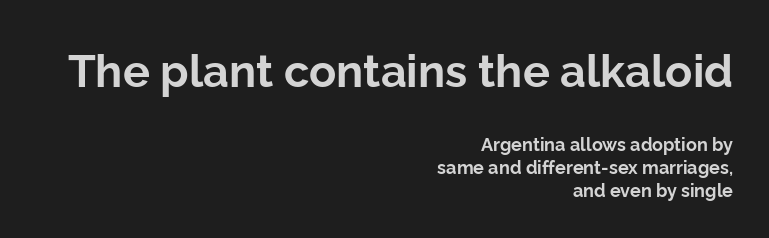
{"serif": "no", "italic": "no", "bold": "yes", "weight": "bold", "width": "normal", "stroke_contrast": "low", "x_height": "medium", "monospaced": "no", "underline": "no", "align": "right", "line_spacing": "normal", "line_spacing_ratio": 1.28, "letter_spacing": "normal", "letter_spacing_em": 0.0, "larger_block": "first", "size_ratio": 2.5, "glyph_px": 45}
